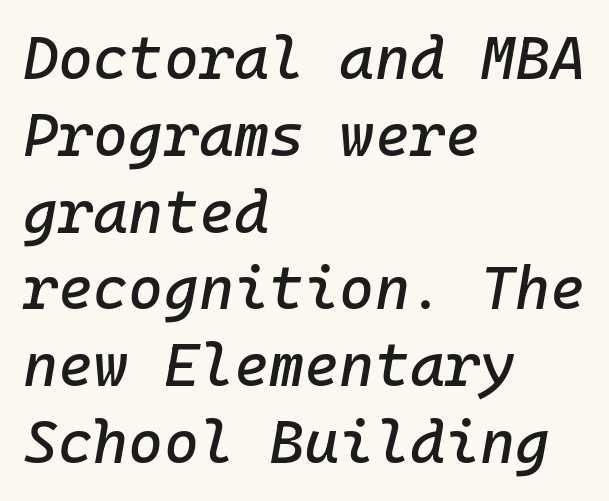
The setting favours the left margin, as ordinary paragraphs usually do. A typesetter would call this leading conventional body-copy spacing. The specimen omits any rule beneath the text block's lines. This sample uses an oblique cut, with every glyph tilted off the vertical. Default kerning and tracking; the words read as compact shapes.
